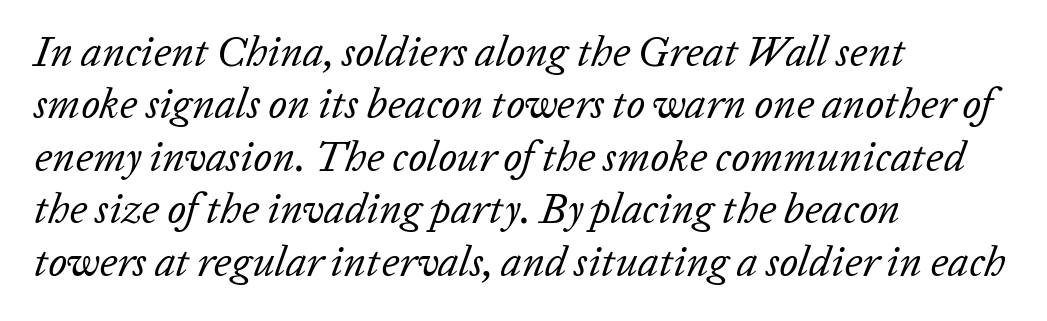
The image shows 42 px regular-weight type, italic (leaning right); set left-aligned, normal line spacing (1.25x), normal letter spacing, not underlined; low stroke contrast and a medium x-height.
